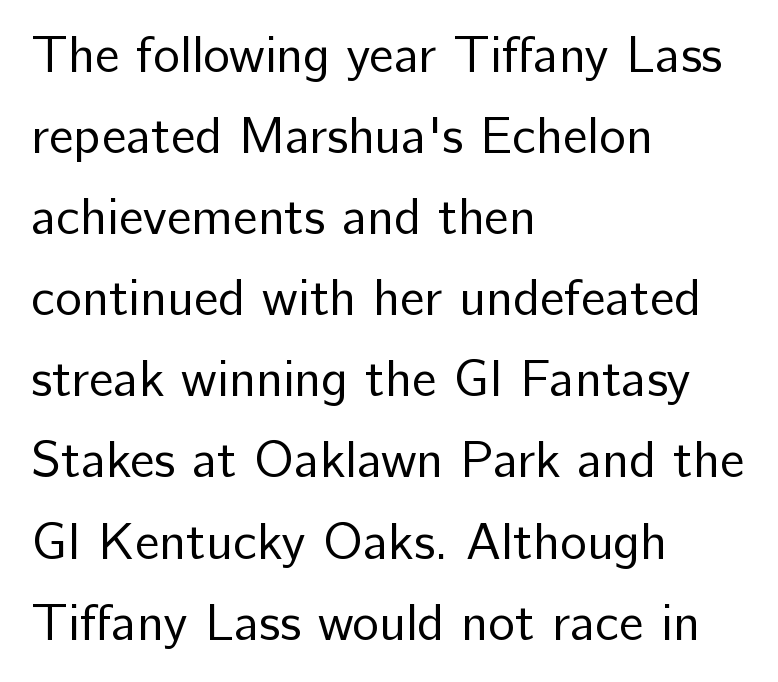
{"serif": "no", "italic": "no", "bold": "no", "weight": "regular", "width": "normal", "stroke_contrast": "low", "x_height": "medium", "monospaced": "no", "underline": "no", "align": "left", "line_spacing": "normal", "line_spacing_ratio": 1.59, "letter_spacing": "normal", "letter_spacing_em": 0.0, "glyph_px": 51}
